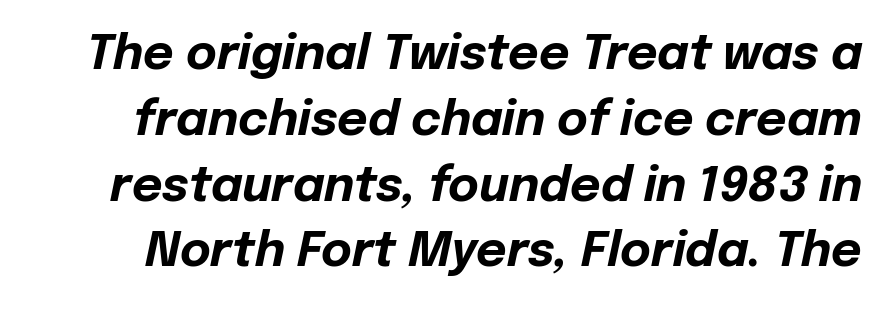
The image shows 47 px bold type, italic (leaning right); set normal line spacing (1.4x), normal letter spacing, not underlined; low stroke contrast and a medium x-height.
